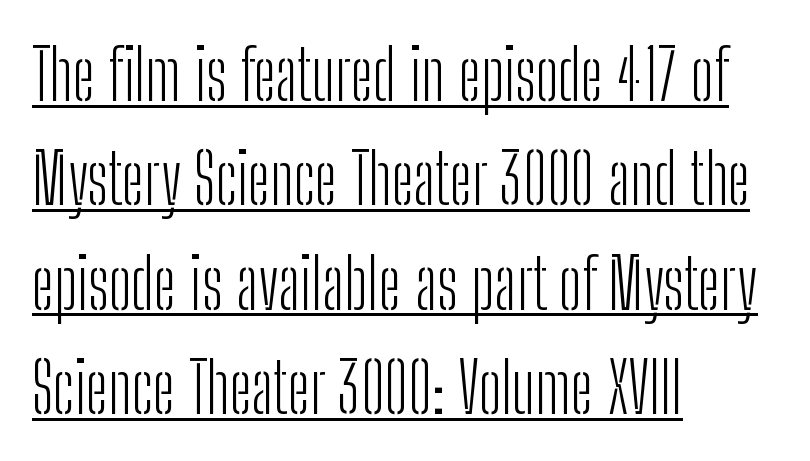
The image shows 70 px light, condensed sans-serif type, upright; set left-aligned, normal line spacing (1.49x), normal letter spacing, underlined; low stroke contrast and a medium x-height.
